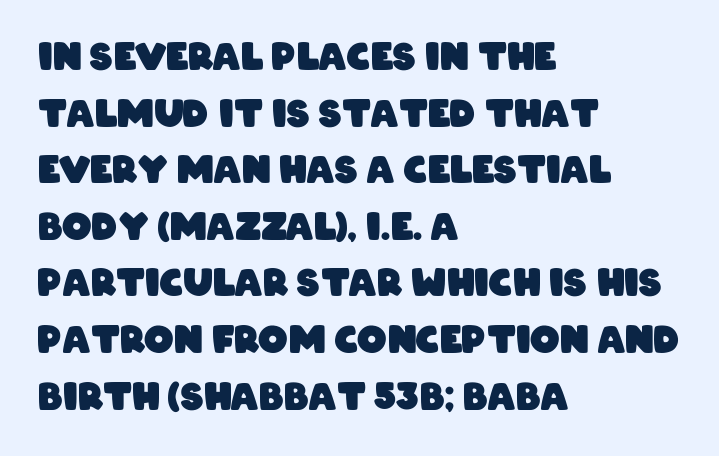
Q: Is the text bold? A: Yes.
Q: Is the typeface a serif or a sans-serif typeface? A: Sans-serif.
Q: Is the text underlined? A: No.
Q: How is the paragraph aligned? A: Left-aligned.
Q: Is the spacing between letters normal or unusually wide? A: Normal.
Q: Is the spacing between lines tight, normal or loose? A: Normal.
Q: Width (condensed, normal, or wide)? A: Condensed.
Q: Stroke contrast? A: Low.
Q: x-height? A: Large.
Q: Monospaced? A: No.
